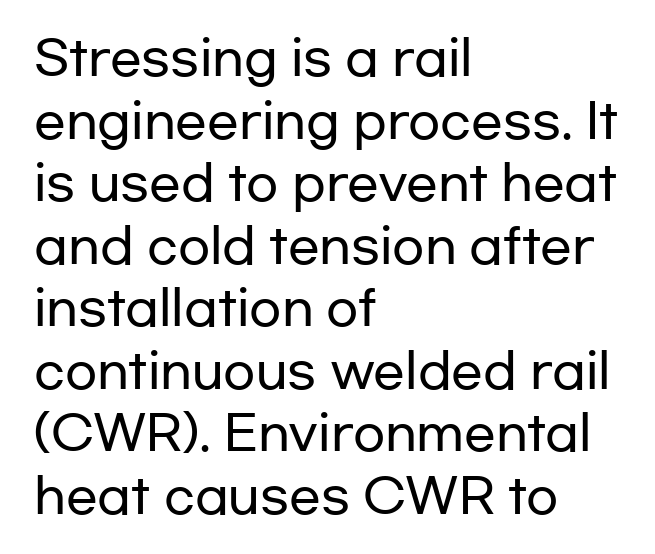
The image shows 47 px wide sans-serif type, upright; set left-aligned, normal line spacing (1.33x), normal letter spacing, not underlined; low stroke contrast and a medium x-height.
